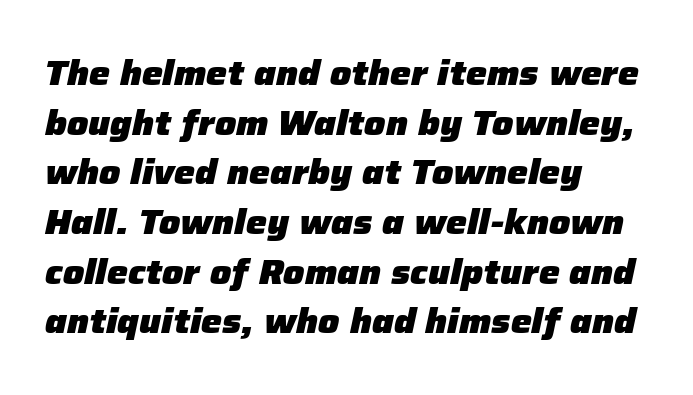
The image shows 35 px heavy type, italic (leaning right); set left-aligned, normal line spacing (1.42x), normal letter spacing, not underlined; low stroke contrast and a medium x-height.
